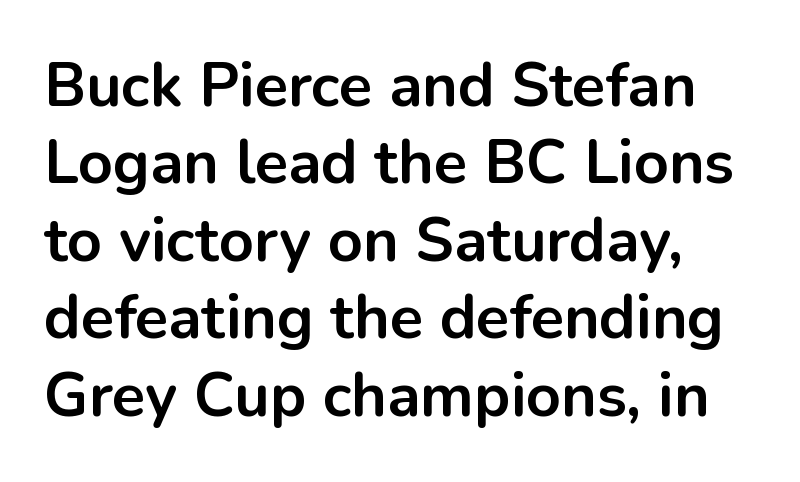
{"serif": "no", "italic": "no", "bold": "yes", "weight": "bold", "width": "normal", "stroke_contrast": "low", "x_height": "medium", "monospaced": "no", "underline": "no", "align": "left", "line_spacing": "normal", "line_spacing_ratio": 1.27, "letter_spacing": "normal", "letter_spacing_em": 0.0, "glyph_px": 61}
